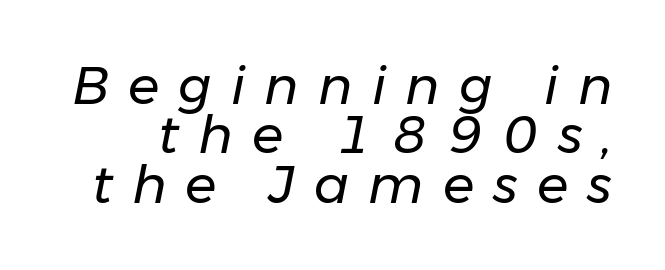
Q: Is the text bold? A: No.
Q: Is the text italic (slanted)? A: Yes, it leans right by about 11 degrees.
Q: Is the text underlined? A: No.
Q: Is the spacing between letters normal or unusually wide? A: Unusually wide.
Q: Is the spacing between lines tight, normal or loose? A: Tight.
Q: Width (condensed, normal, or wide)? A: Normal.
Q: Stroke contrast? A: Low.
Q: x-height? A: Medium.
Q: Monospaced? A: No.
